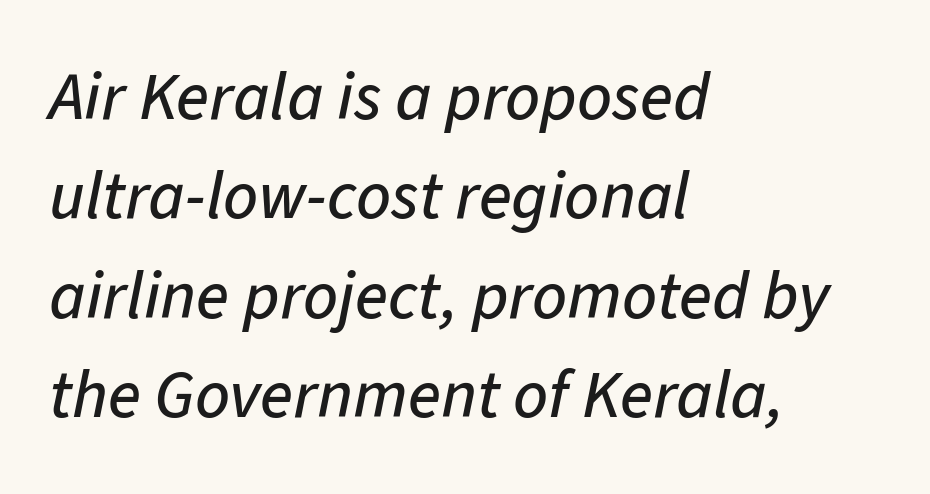
{"italic": "yes", "lean": "right", "slant_degrees": 11, "width": "normal", "stroke_contrast": "low", "x_height": "medium", "monospaced": "no", "underline": "no", "align": "left", "line_spacing": "normal", "line_spacing_ratio": 1.46, "letter_spacing": "normal", "letter_spacing_em": 0.0, "glyph_px": 68}
